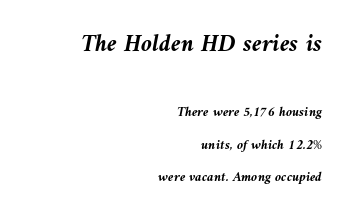
The letters in the upper block stand taller than those in the block below. This sample is right-justified, so line beginnings fall wherever the words allow. No extra tracking has been applied to these lines. Every letter is thick-stroked: bold, no question. The designer dialed line spacing up above the default. The specimen omits any rule beneath the text block's lines.
